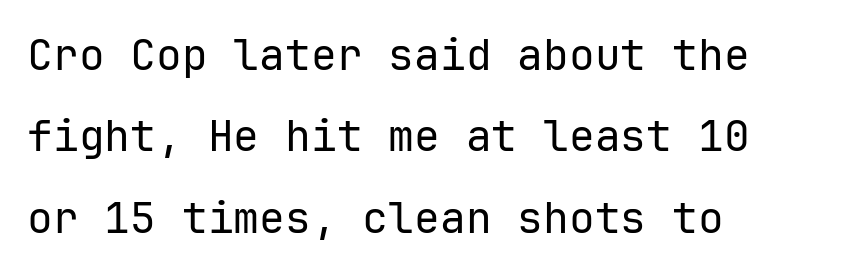
{"serif": "no", "italic": "no", "bold": "no", "weight": "regular", "width": "normal", "stroke_contrast": "low", "x_height": "medium", "monospaced": "yes", "underline": "no", "align": "left", "line_spacing_ratio": 1.89, "letter_spacing": "normal", "letter_spacing_em": 0.0, "glyph_px": 43}
